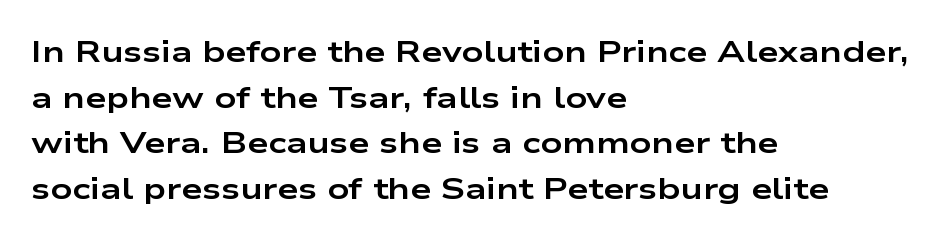
Q: Is the text bold? A: Yes.
Q: Is the text italic (slanted)? A: No, it is upright.
Q: Is the typeface a serif or a sans-serif typeface? A: Sans-serif.
Q: Is the text underlined? A: No.
Q: How is the paragraph aligned? A: Left-aligned.
Q: Is the spacing between letters normal or unusually wide? A: Normal.
Q: Is the spacing between lines tight, normal or loose? A: Normal.
Q: Width (condensed, normal, or wide)? A: Wide.
Q: Stroke contrast? A: Low.
Q: x-height? A: Medium.
Q: Monospaced? A: No.
